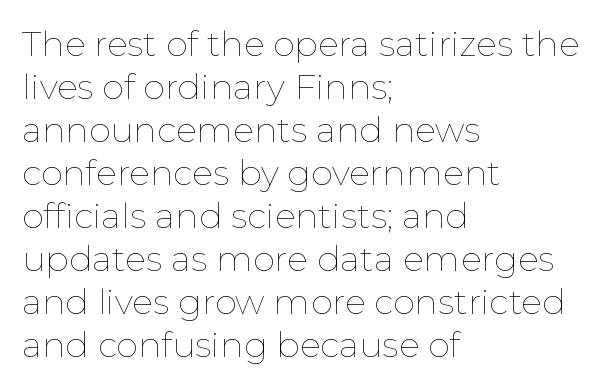
Q: Is the text bold? A: No.
Q: Is the text italic (slanted)? A: No, it is upright.
Q: Is the text underlined? A: No.
Q: How is the paragraph aligned? A: Left-aligned.
Q: Is the spacing between letters normal or unusually wide? A: Normal.
Q: Width (condensed, normal, or wide)? A: Normal.
Q: Stroke contrast? A: Low.
Q: x-height? A: Medium.
Q: Monospaced? A: No.
